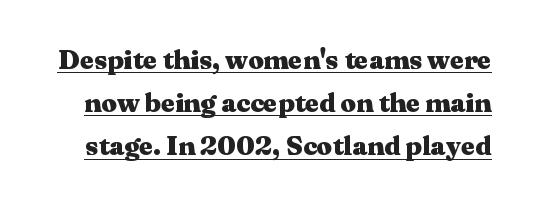
Q: Is the text bold? A: Yes.
Q: Is the text italic (slanted)? A: No, it is upright.
Q: Is the text underlined? A: Yes.
Q: Is the spacing between letters normal or unusually wide? A: Normal.
Q: Is the spacing between lines tight, normal or loose? A: Normal.
